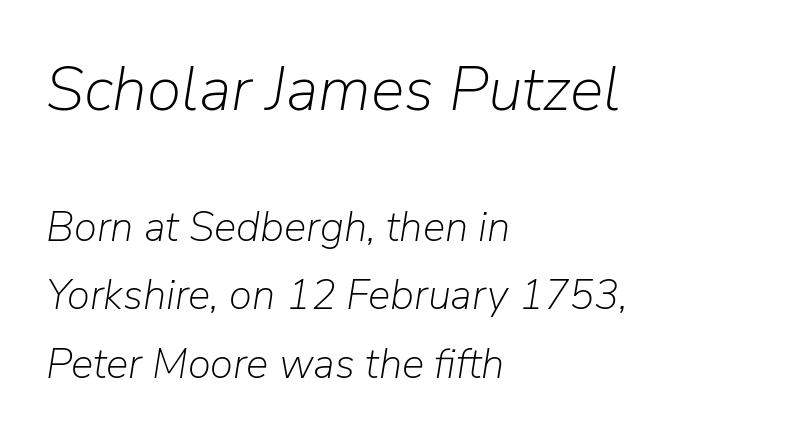
The image shows 63 px light type, italic (leaning right); set left-aligned, normal line spacing (1.62x), normal letter spacing, not underlined; the first (top) block is 1.5x larger; low stroke contrast and a medium x-height.
